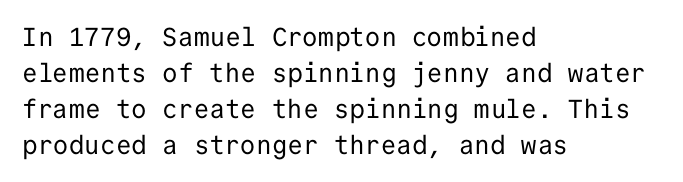
The characters are drawn with everyday or finer stroke widths. Line beginnings align vertically; line endings do not. Rule under the text: the space is simply empty. Words appear dense and cohesive because spacing is normal. Whoever set this chose a conventional vertical rhythm. Rendered with straight, roman letterforms.
